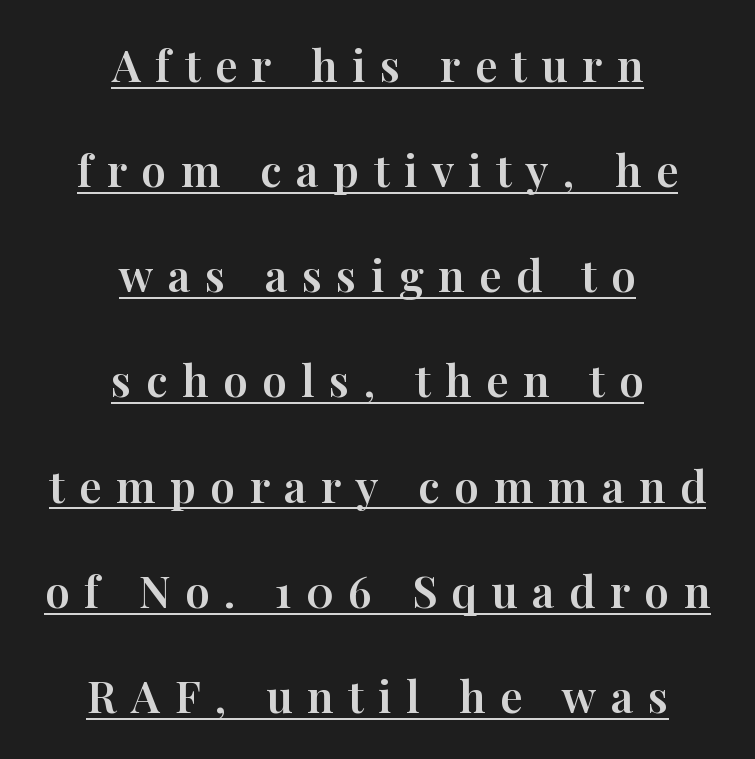
Q: Is the text italic (slanted)? A: No, it is upright.
Q: Is the typeface a serif or a sans-serif typeface? A: Serif.
Q: Is the text underlined? A: Yes.
Q: How is the paragraph aligned? A: Centered.
Q: Is the spacing between letters normal or unusually wide? A: Unusually wide.
Q: Is the spacing between lines tight, normal or loose? A: Loose.
Q: Width (condensed, normal, or wide)? A: Normal.
Q: Stroke contrast? A: High.
Q: x-height? A: Medium.
Q: Monospaced? A: No.
